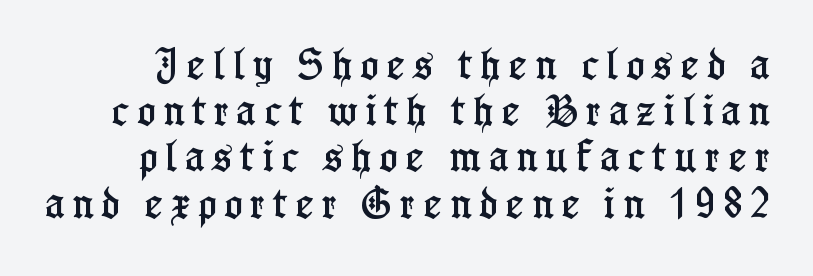
{"serif": "yes", "italic": "no", "width": "condensed", "stroke_contrast": "low", "x_height": "medium", "monospaced": "no", "underline": "no", "line_spacing": "normal", "line_spacing_ratio": 1.36, "letter_spacing": "wide", "letter_spacing_em": 0.24, "glyph_px": 34}
